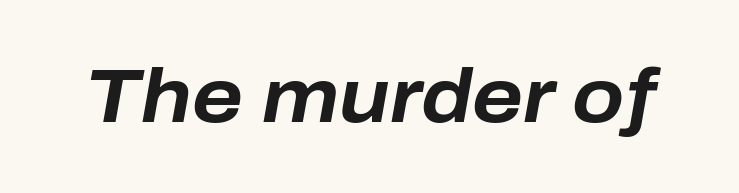
{"italic": "yes", "lean": "right", "slant_degrees": 10, "bold": "yes", "weight": "bold", "width": "normal", "stroke_contrast": "low", "x_height": "medium", "monospaced": "no", "underline": "no", "letter_spacing": "normal", "letter_spacing_em": 0.0, "glyph_px": 76}
